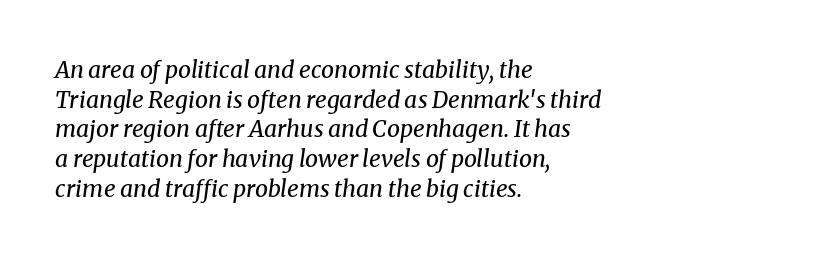
{"italic": "yes", "lean": "right", "slant_degrees": 8, "bold": "no", "underline": "no", "align": "left", "line_spacing": "normal", "line_spacing_ratio": 1.29, "letter_spacing": "normal", "letter_spacing_em": 0.0, "glyph_px": 23}
